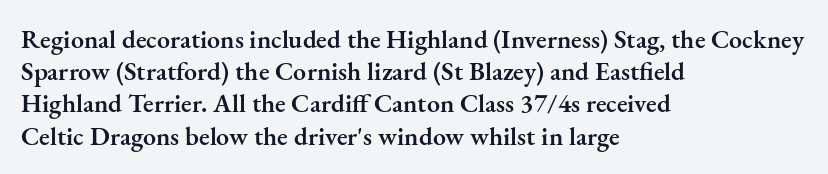
Italic? Not at all — the glyphs are vertical. The space beneath each line is pristine and unruled. Stems and bowls a touch heavier than normal — semibold. The paragraph shown leans on its left margin.
